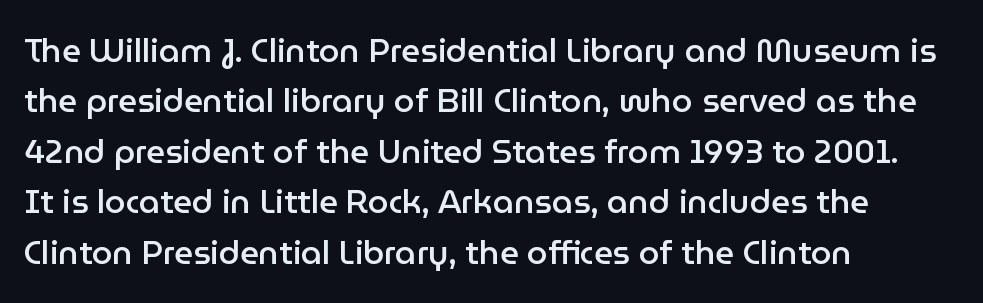
This is roman type, the default non-slanted kind. The lines sit at an ordinary, default distance from one another. A bit beefed up — I'd call it semibold rather than bold. Line starts are locked; line ends wander. What kind of face is this? One without serifs — a sans.
